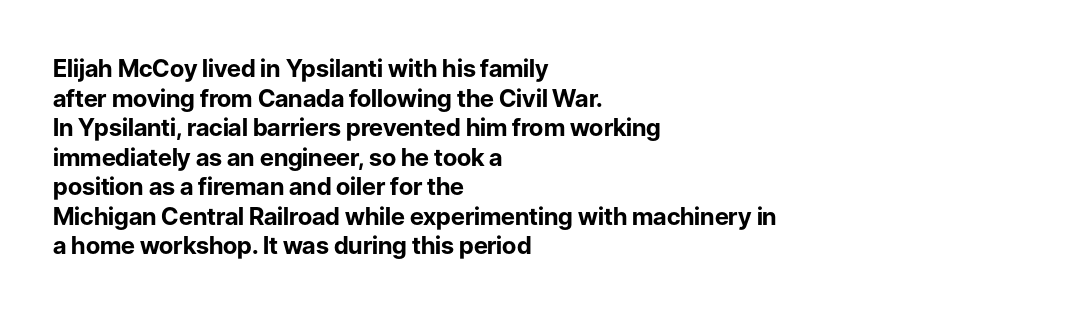
The image shows 24 px bold type, upright; set left-aligned, line spacing 1.23x, normal letter spacing, not underlined.
